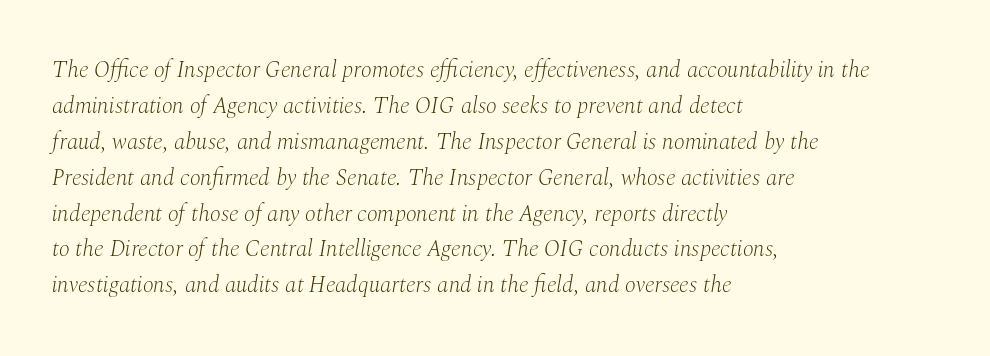
The image shows 23 px text type, italic (leaning right); set left-aligned, normal line spacing (1.56x), normal letter spacing, not underlined.
